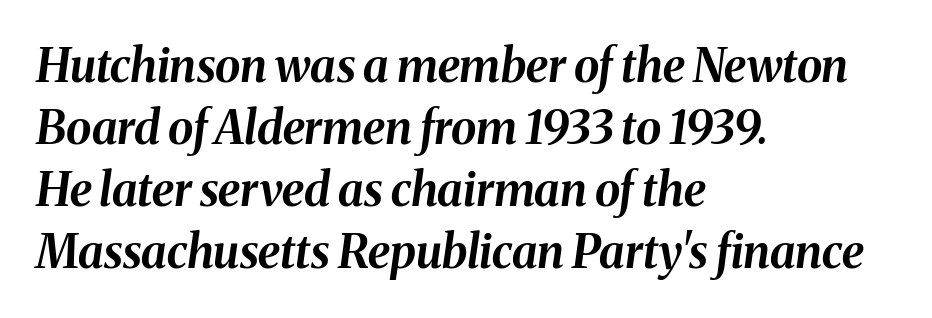
Q: Is the text bold? A: Yes.
Q: Is the text italic (slanted)? A: Yes, it leans right by about 8 degrees.
Q: Is the text underlined? A: No.
Q: How is the paragraph aligned? A: Left-aligned.
Q: Is the spacing between letters normal or unusually wide? A: Normal.
Q: Is the spacing between lines tight, normal or loose? A: Normal.
Q: Width (condensed, normal, or wide)? A: Normal.
Q: Stroke contrast? A: Medium.
Q: x-height? A: Medium.
Q: Monospaced? A: No.
